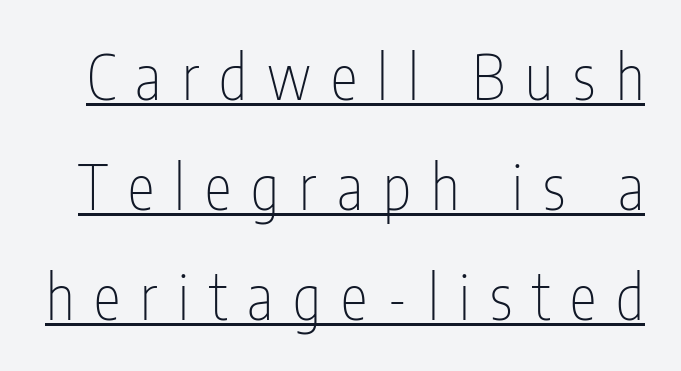
Q: Is the text bold? A: No.
Q: Is the text italic (slanted)? A: No, it is upright.
Q: Is the typeface a serif or a sans-serif typeface? A: Sans-serif.
Q: Is the text underlined? A: Yes.
Q: Is the spacing between letters normal or unusually wide? A: Unusually wide.
Q: Width (condensed, normal, or wide)? A: Condensed.
Q: Stroke contrast? A: Low.
Q: x-height? A: Medium.
Q: Monospaced? A: No.
